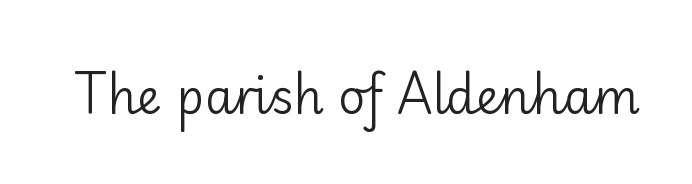
Just letters on the line, the space beneath them empty. The gaps between neighbouring characters are ordinary and unremarkable. Proportional: the letters do not fall into vertical columns. Upright lettering throughout. To sum up the face: it is a sans, with no serifs.
